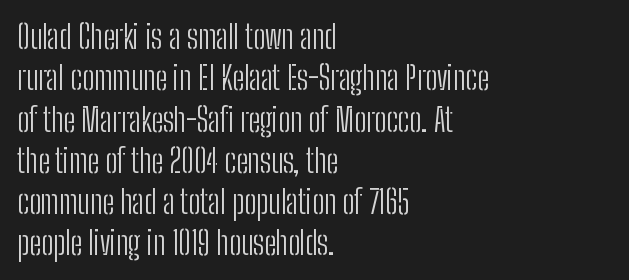
The image shows 32 px light, condensed sans-serif type, upright; set left-aligned, normal line spacing (1.29x), normal letter spacing, not underlined; low stroke contrast and a medium x-height.
